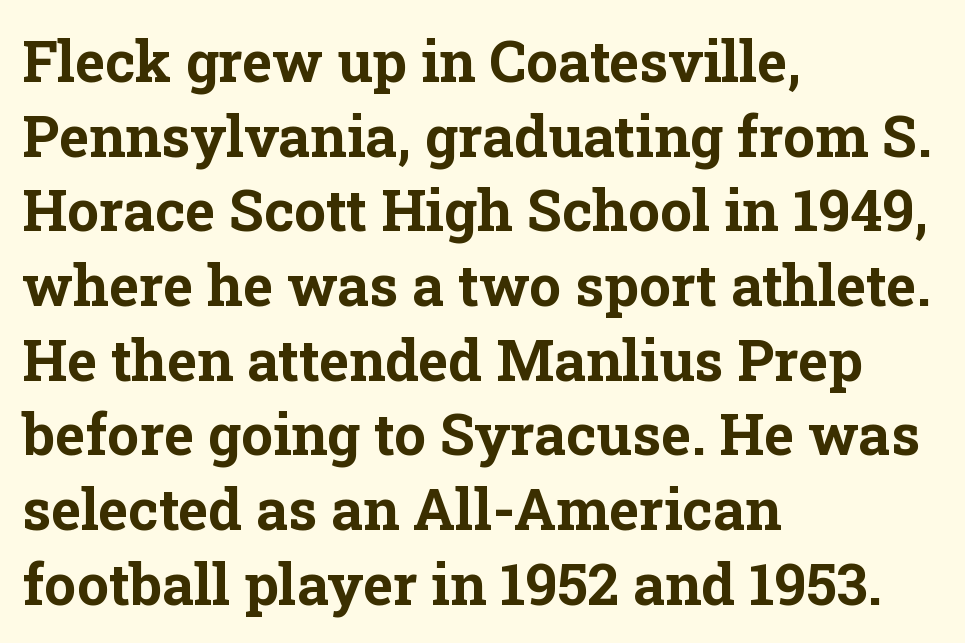
{"serif": "yes", "italic": "no", "bold": "yes", "weight": "bold", "width": "normal", "stroke_contrast": "low", "x_height": "medium", "monospaced": "no", "underline": "no", "align": "left", "line_spacing": "normal", "line_spacing_ratio": 1.31, "letter_spacing": "normal", "letter_spacing_em": 0.0, "glyph_px": 57}
